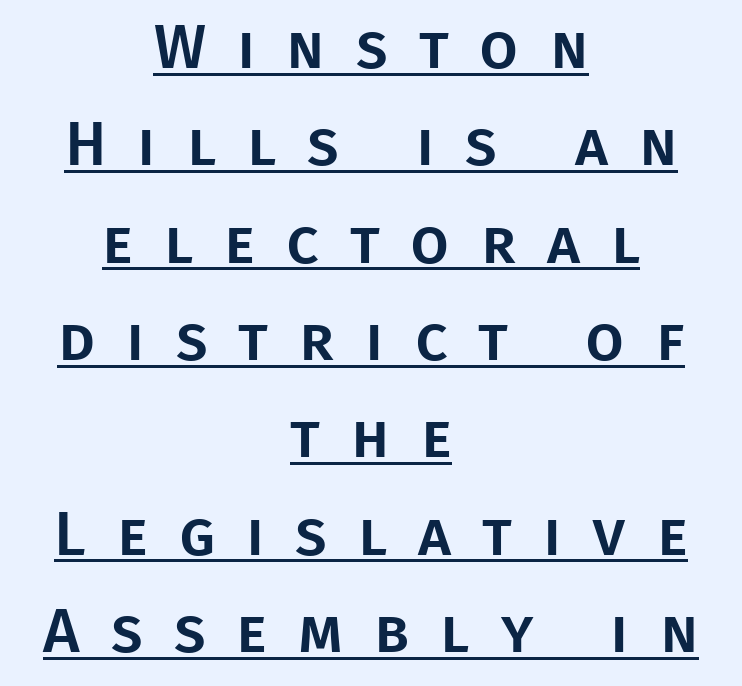
The image shows 62 px sans-serif type, upright; set centered, normal line spacing (1.57x), unusually wide letter spacing (+0.5 em), underlined; low stroke contrast and a large x-height.
